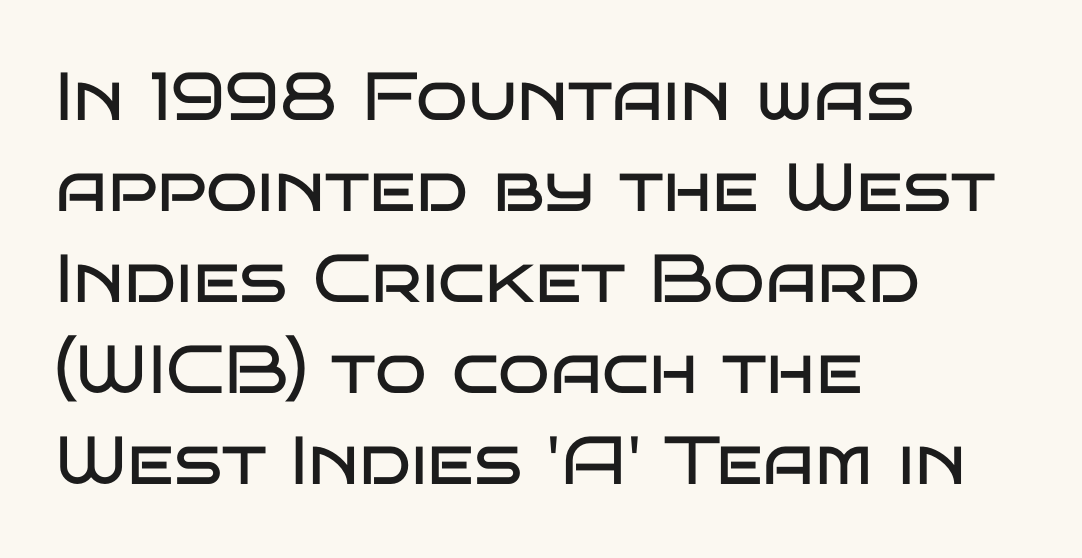
Does the lettering tilt? It doesn't — this is upright. These lines are rendered in a variable-pitch font. Decoration check: the copy has no underline. Is there much room between lines? A standard amount, neither cramped nor airy.
